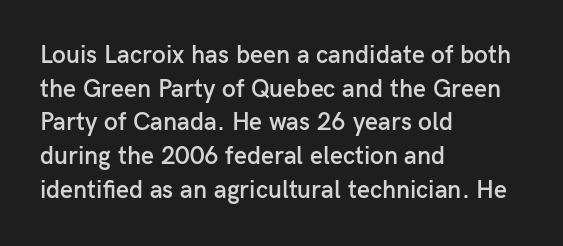
The image shows 25 px text type, upright; set left-aligned, normal line spacing (1.35x), normal letter spacing, not underlined.
